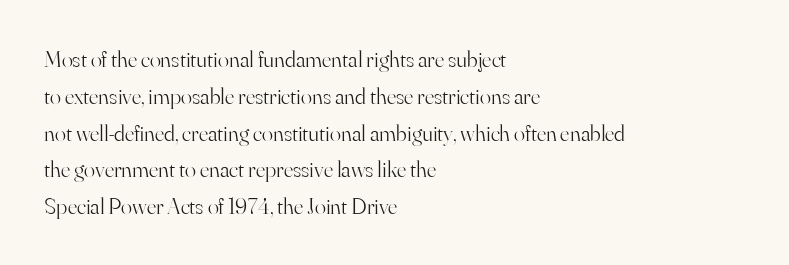
{"italic": "no", "bold": "no", "underline": "no", "align": "left", "line_spacing": "normal", "line_spacing_ratio": 1.6, "letter_spacing": "normal", "letter_spacing_em": 0.0, "glyph_px": 23}
